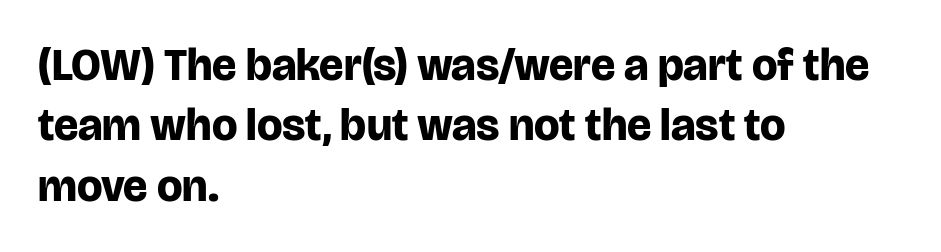
{"serif": "no", "italic": "no", "bold": "yes", "weight": "bold", "width": "normal", "stroke_contrast": "low", "x_height": "large", "monospaced": "no", "underline": "no", "align": "left", "line_spacing": "normal", "line_spacing_ratio": 1.34, "letter_spacing": "normal", "letter_spacing_em": 0.0, "glyph_px": 45}
